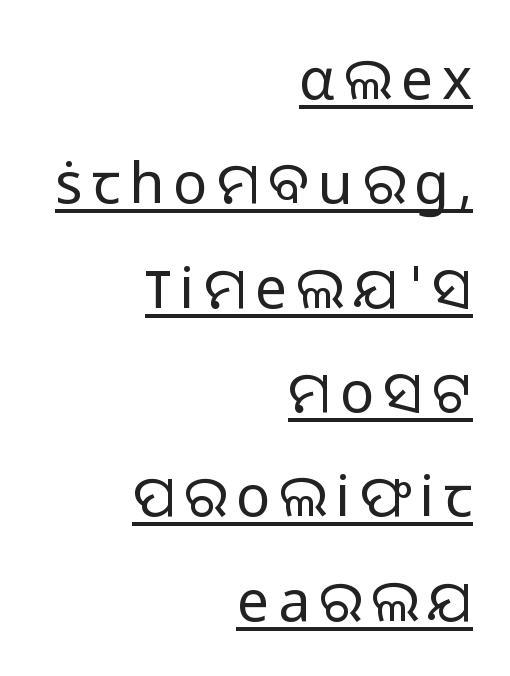
Q: Is the text bold? A: No.
Q: Is the text italic (slanted)? A: No, it is upright.
Q: Is the typeface a serif or a sans-serif typeface? A: Sans-serif.
Q: Is the text underlined? A: Yes.
Q: How is the paragraph aligned? A: Right-aligned.
Q: Width (condensed, normal, or wide)? A: Normal.
Q: Stroke contrast? A: Low.
Q: x-height? A: Medium.
Q: Monospaced? A: No.
